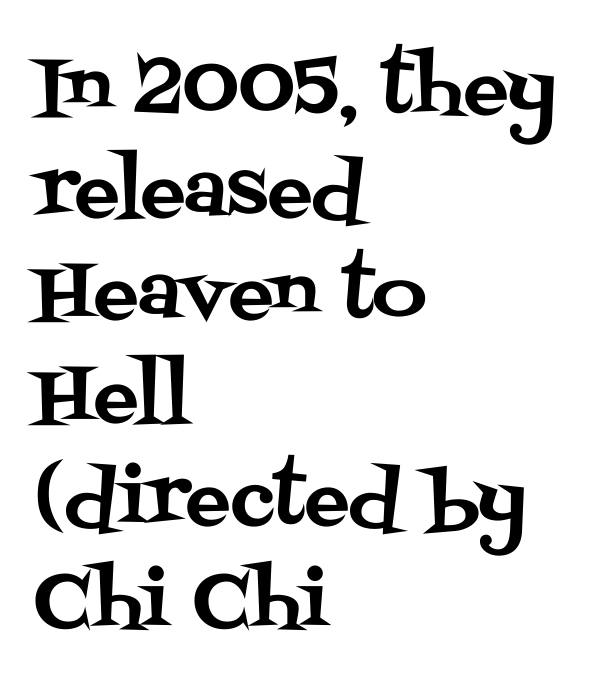
Line beginnings align vertically; line endings do not. Looks like regular typesetting: each glyph gets only the width it needs. Baseline-to-baseline distance is the conventional proportion of letter height. A roman cut, with each character standing at attention. Look at the tracking — it's just the regular setting, nothing added.
